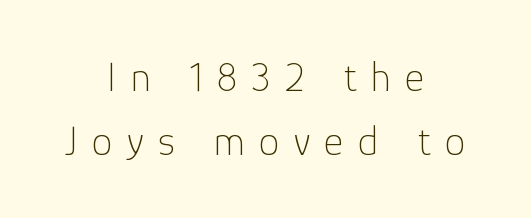
{"serif": "no", "italic": "no", "bold": "no", "weight": "thin", "width": "normal", "stroke_contrast": "low", "x_height": "medium", "monospaced": "no", "underline": "no", "align": "center", "line_spacing": "normal", "line_spacing_ratio": 1.52, "letter_spacing": "wide", "letter_spacing_em": 0.34, "glyph_px": 42}
